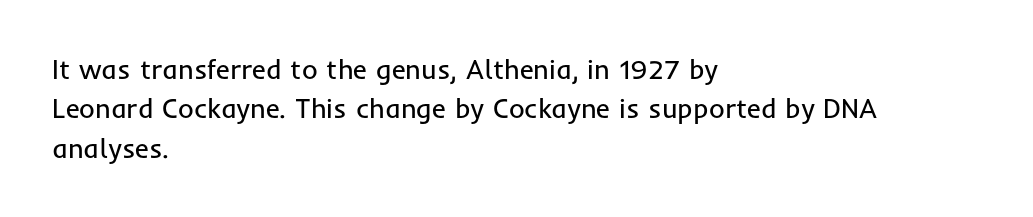
Q: Is the text bold? A: No.
Q: Is the text italic (slanted)? A: No, it is upright.
Q: Is the text underlined? A: No.
Q: How is the paragraph aligned? A: Left-aligned.
Q: Is the spacing between letters normal or unusually wide? A: Normal.
Q: Is the spacing between lines tight, normal or loose? A: Normal.
